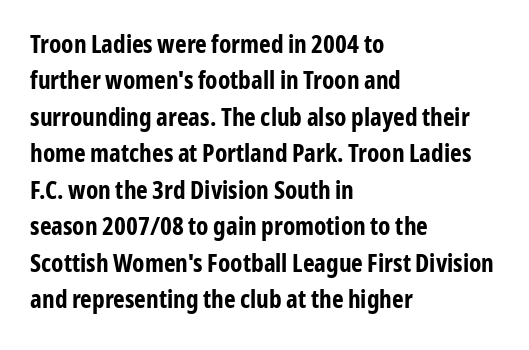
The letters are bold, with thick, heavy strokes. If you measured baseline to baseline, you'd find a middling distance. Posture: straight, roman, zero tilt. No word sits above an underline.
